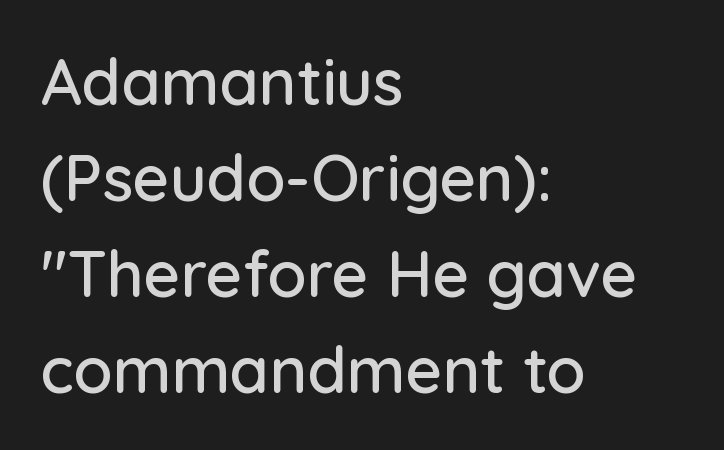
The passage shown is typed in a proportional face where columns would drift. In terms of posture, this sample is upright. Casual observation: everything's shoved over to the left. Successive baselines arrive at the customary interval. Spacing between characters is what you'd get straight out of the box.
